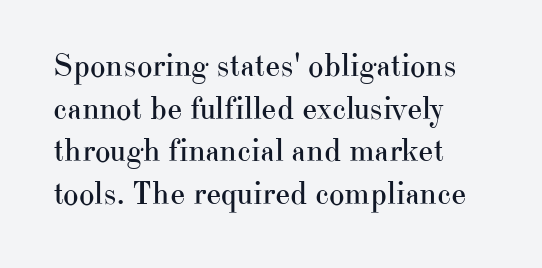
What's the leading like? Ordinary, nothing unusual. Observe the ordinary spacing: letters are neighbours, not strangers. The rendering uses natural spacing where letterforms have individual widths. On a weight scale, this lands at 450 or below.
